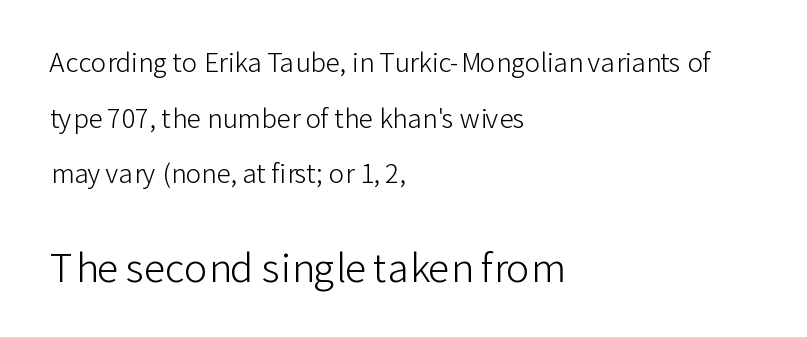
Q: Is the text bold? A: No.
Q: Is the text italic (slanted)? A: No, it is upright.
Q: Is the typeface a serif or a sans-serif typeface? A: Sans-serif.
Q: Is the text underlined? A: No.
Q: How is the paragraph aligned? A: Left-aligned.
Q: Is the spacing between letters normal or unusually wide? A: Normal.
Q: Is the spacing between lines tight, normal or loose? A: Loose.
Q: Which block of text is set in a larger size, the first (top) or the second (bottom)? A: The second (bottom) one.
Q: Width (condensed, normal, or wide)? A: Normal.
Q: Stroke contrast? A: Low.
Q: x-height? A: Medium.
Q: Monospaced? A: No.
